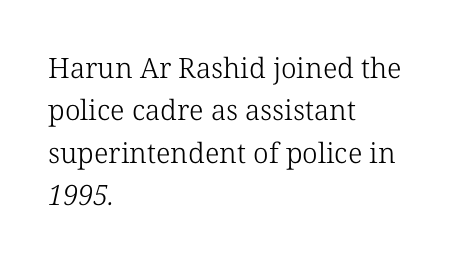
Q: Is the text bold? A: No.
Q: Is the typeface a serif or a sans-serif typeface? A: Serif.
Q: Is the text underlined? A: No.
Q: How is the paragraph aligned? A: Left-aligned.
Q: Is the spacing between letters normal or unusually wide? A: Normal.
Q: Is the spacing between lines tight, normal or loose? A: Normal.
Q: Width (condensed, normal, or wide)? A: Normal.
Q: Stroke contrast? A: Low.
Q: x-height? A: Medium.
Q: Monospaced? A: No.
